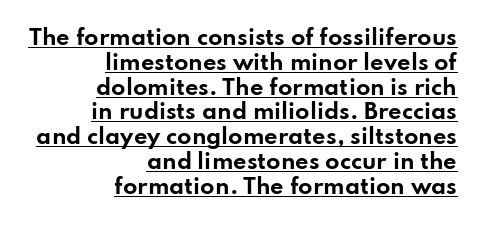
Q: Is the text bold? A: Yes.
Q: Is the text italic (slanted)? A: No, it is upright.
Q: Is the text underlined? A: Yes.
Q: How is the paragraph aligned? A: Right-aligned.
Q: Is the spacing between letters normal or unusually wide? A: Normal.
